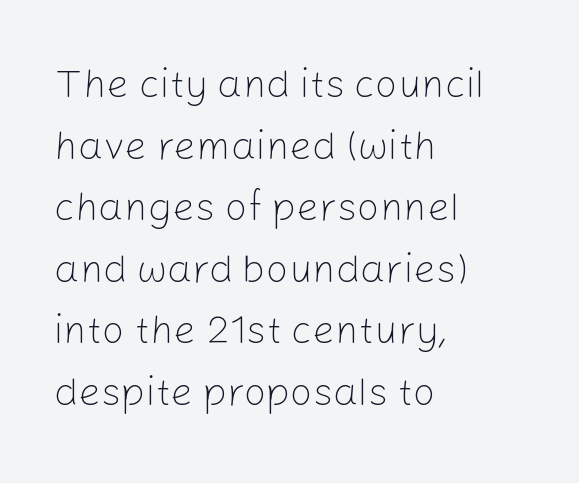
{"serif": "no", "italic": "no", "bold": "no", "weight": "light", "width": "normal", "stroke_contrast": "low", "x_height": "medium", "monospaced": "no", "underline": "no", "align": "left", "line_spacing": "normal", "line_spacing_ratio": 1.54, "letter_spacing": "normal", "letter_spacing_em": 0.0, "glyph_px": 40}
